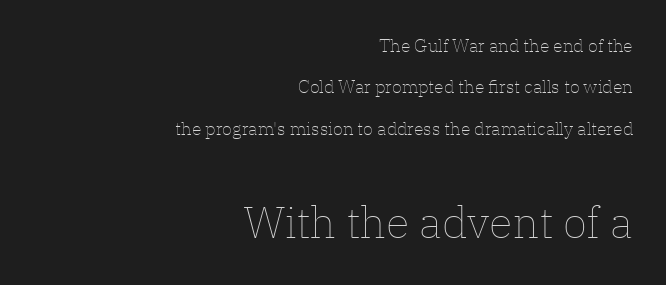
Q: Is the text bold? A: No.
Q: Is the text italic (slanted)? A: No, it is upright.
Q: Is the text underlined? A: No.
Q: How is the paragraph aligned? A: Right-aligned.
Q: Is the spacing between letters normal or unusually wide? A: Normal.
Q: Is the spacing between lines tight, normal or loose? A: Loose.
Q: Which block of text is set in a larger size, the first (top) or the second (bottom)? A: The second (bottom) one.
Q: Width (condensed, normal, or wide)? A: Normal.
Q: Stroke contrast? A: Low.
Q: x-height? A: Medium.
Q: Monospaced? A: No.
